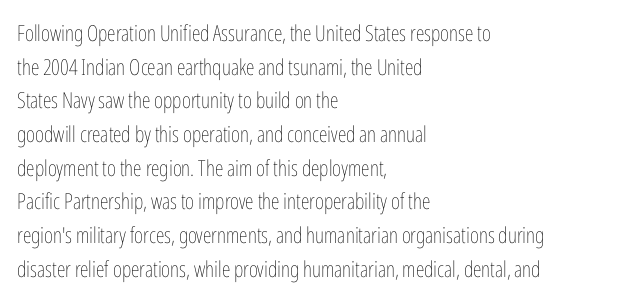
Unbolded letterforms with no extra heft. The letterforms sit shoulder to shoulder at normal distance. Line spacing here is normal. Glance below the letters and you will spot only blank space. Visually the block forms a straight wall on the left and a jagged coastline on the right.
